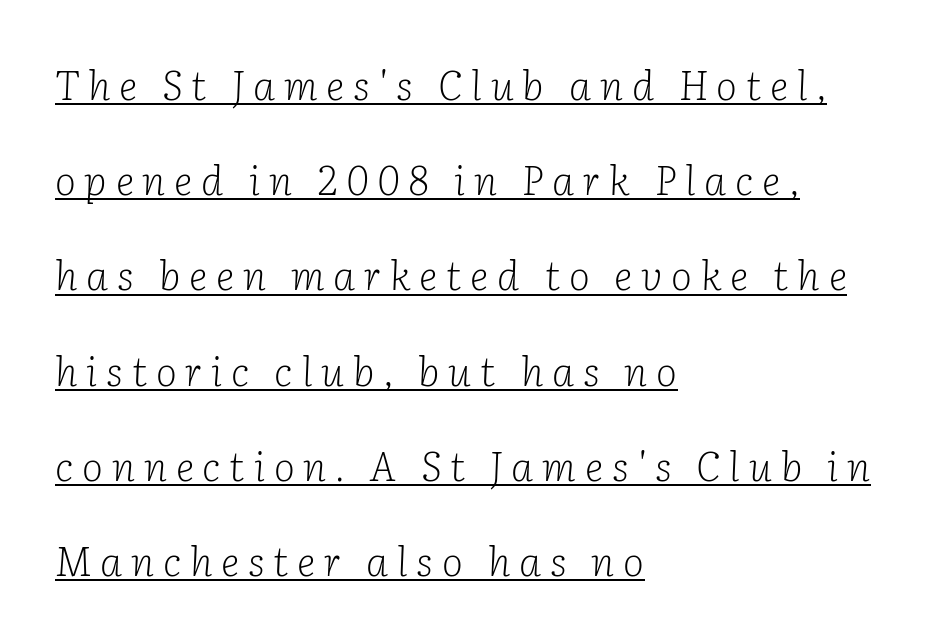
Q: Is the text bold? A: No.
Q: Is the text italic (slanted)? A: Yes, it leans right by about 2 degrees.
Q: Is the typeface a serif or a sans-serif typeface? A: Serif.
Q: Is the text underlined? A: Yes.
Q: How is the paragraph aligned? A: Left-aligned.
Q: Is the spacing between letters normal or unusually wide? A: Unusually wide.
Q: Is the spacing between lines tight, normal or loose? A: Loose.
Q: Width (condensed, normal, or wide)? A: Normal.
Q: Stroke contrast? A: Low.
Q: x-height? A: Medium.
Q: Monospaced? A: No.
